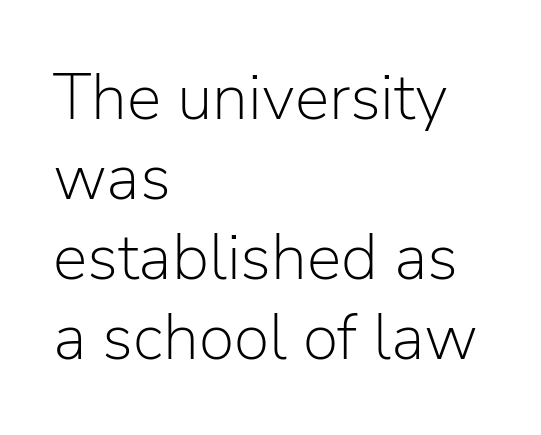
The gaps between neighbouring characters are ordinary and unremarkable. Letterform terminals end flat and unadorned throughout the passage. Varying glyph widths throughout — classic text-font behaviour. The characters are drawn with everyday or finer stroke widths.
